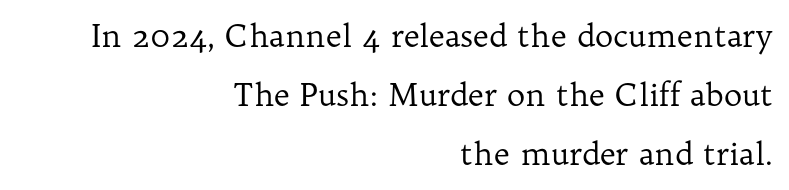
Q: Is the text bold? A: No.
Q: Is the text italic (slanted)? A: No, it is upright.
Q: Is the typeface a serif or a sans-serif typeface? A: Serif.
Q: Is the text underlined? A: No.
Q: How is the paragraph aligned? A: Right-aligned.
Q: Is the spacing between letters normal or unusually wide? A: Normal.
Q: Is the spacing between lines tight, normal or loose? A: Loose.
Q: Width (condensed, normal, or wide)? A: Normal.
Q: Stroke contrast? A: Low.
Q: x-height? A: Medium.
Q: Monospaced? A: No.
